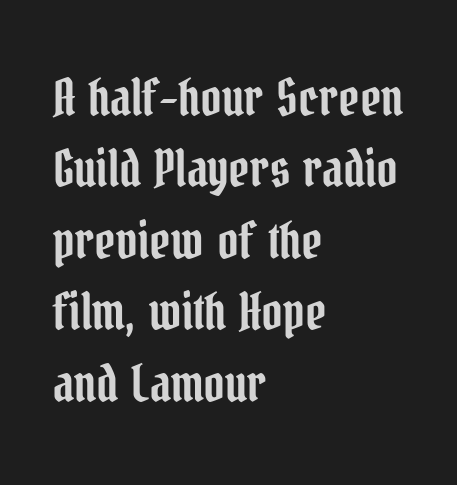
Q: Is the text italic (slanted)? A: No, it is upright.
Q: Is the typeface a serif or a sans-serif typeface? A: Serif.
Q: Is the text underlined? A: No.
Q: How is the paragraph aligned? A: Left-aligned.
Q: Is the spacing between letters normal or unusually wide? A: Normal.
Q: Is the spacing between lines tight, normal or loose? A: Normal.
Q: Width (condensed, normal, or wide)? A: Condensed.
Q: Stroke contrast? A: Low.
Q: x-height? A: Medium.
Q: Monospaced? A: No.
